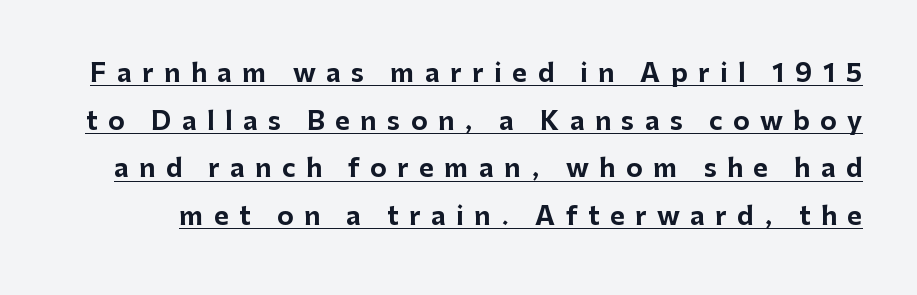
Q: Is the text bold? A: Yes.
Q: Is the text italic (slanted)? A: No, it is upright.
Q: Is the text underlined? A: Yes.
Q: Is the spacing between letters normal or unusually wide? A: Unusually wide.
Q: Is the spacing between lines tight, normal or loose? A: Loose.
